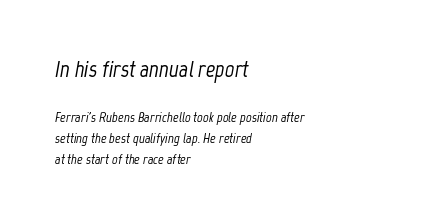
Letters rest on an invisible, unmarked baseline. How are the letters spaced? Ordinarily, with no added tracking. Line spacing here is normal. Slant detected: the letters are inclined.
